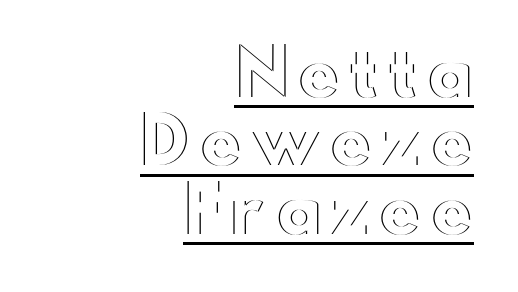
{"italic": "no", "width": "wide", "x_height": "small", "monospaced": "no", "underline": "yes", "align": "right", "line_spacing": "tight", "line_spacing_ratio": 1.07, "glyph_px": 64}
